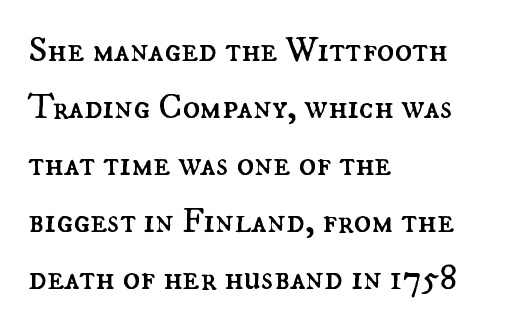
The image shows 36 px regular-weight type, upright; set left-aligned, normal line spacing (1.58x), normal letter spacing, not underlined; medium stroke contrast and a small x-height.
